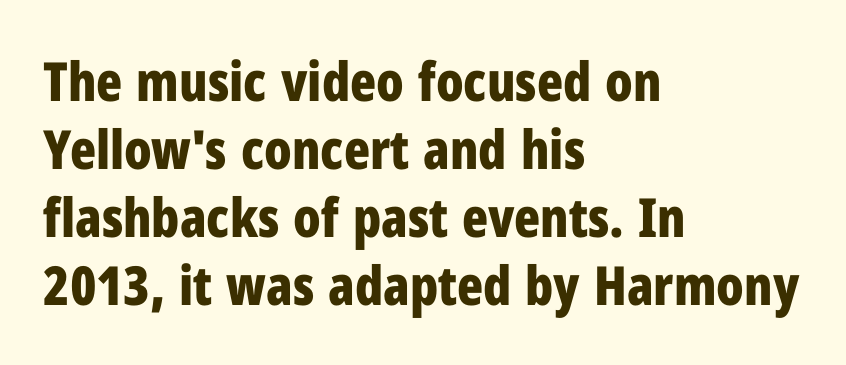
Q: Is the text bold? A: Yes.
Q: Is the text italic (slanted)? A: No, it is upright.
Q: Is the typeface a serif or a sans-serif typeface? A: Sans-serif.
Q: Is the text underlined? A: No.
Q: How is the paragraph aligned? A: Left-aligned.
Q: Is the spacing between letters normal or unusually wide? A: Normal.
Q: Is the spacing between lines tight, normal or loose? A: Normal.
Q: Width (condensed, normal, or wide)? A: Condensed.
Q: Stroke contrast? A: Low.
Q: x-height? A: Medium.
Q: Monospaced? A: No.
